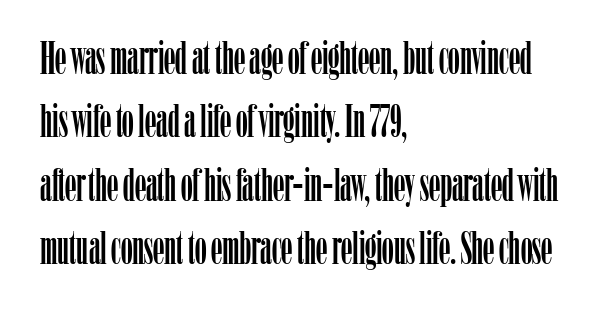
Classification — serif. Interline gaps are of average width in this sample. Ordinary non-slanted type is in use. Typeset ragged right — the left edge is the straight one.
